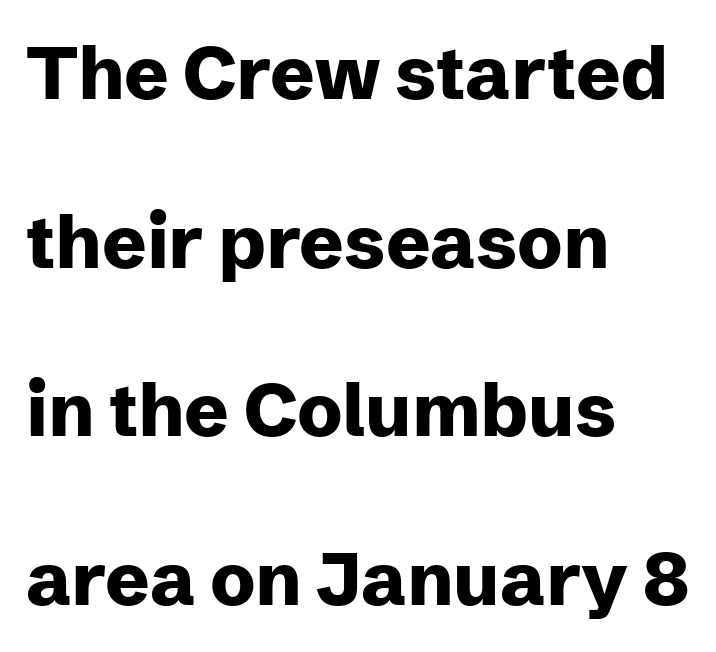
The image shows 74 px heavy sans-serif type, upright; set left-aligned, loose line spacing (2.28x), normal letter spacing, not underlined; low stroke contrast and a medium x-height.
